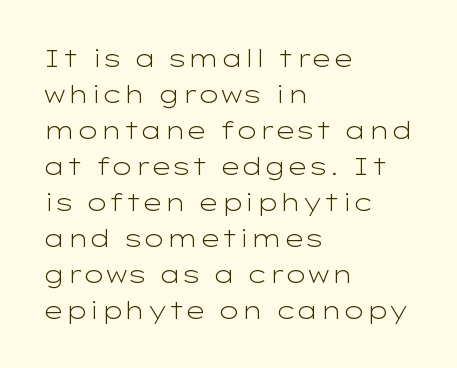
The image shows 24 px text type, upright; set left-aligned, normal line spacing (1.5x), normal letter spacing, not underlined.
